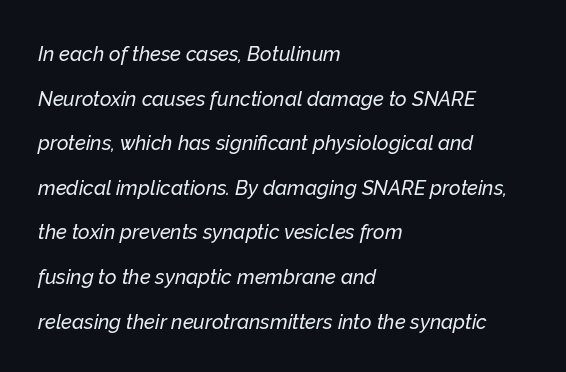
Q: Is the text italic (slanted)? A: Yes, it leans right by about 12 degrees.
Q: Is the text underlined? A: No.
Q: How is the paragraph aligned? A: Left-aligned.
Q: Is the spacing between letters normal or unusually wide? A: Normal.
Q: Is the spacing between lines tight, normal or loose? A: Loose.
